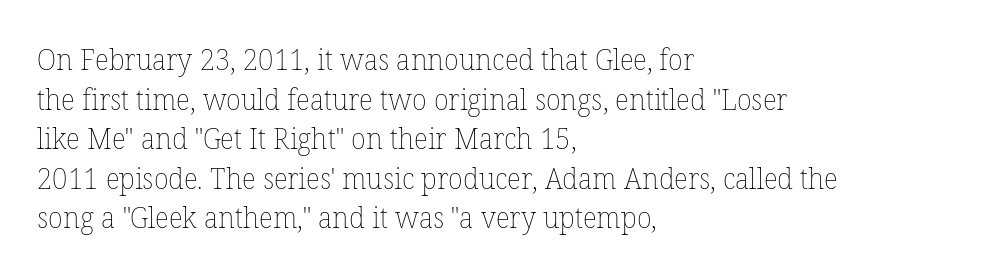
Q: Is the text bold? A: No.
Q: Is the text italic (slanted)? A: No, it is upright.
Q: Is the text underlined? A: No.
Q: How is the paragraph aligned? A: Left-aligned.
Q: Is the spacing between letters normal or unusually wide? A: Normal.
Q: Is the spacing between lines tight, normal or loose? A: Normal.
Q: Width (condensed, normal, or wide)? A: Normal.
Q: Stroke contrast? A: Low.
Q: x-height? A: Medium.
Q: Monospaced? A: No.
